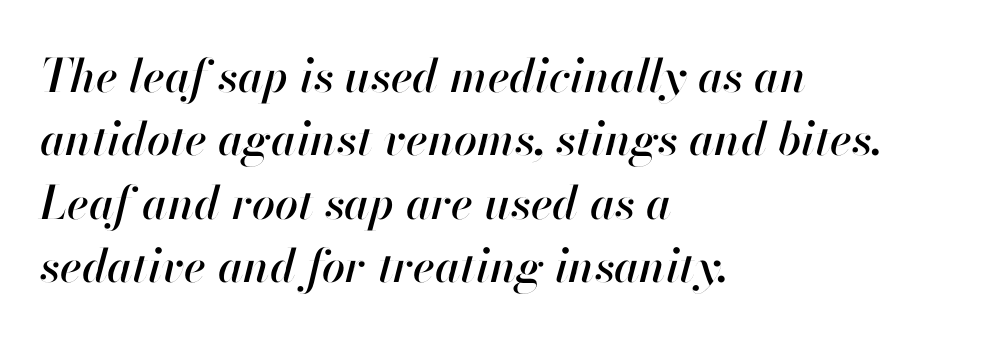
Q: Is the text italic (slanted)? A: Yes, it leans right by about 13 degrees.
Q: Is the text underlined? A: No.
Q: How is the paragraph aligned? A: Left-aligned.
Q: Is the spacing between letters normal or unusually wide? A: Normal.
Q: Is the spacing between lines tight, normal or loose? A: Normal.
Q: Width (condensed, normal, or wide)? A: Normal.
Q: Stroke contrast? A: High.
Q: x-height? A: Small.
Q: Monospaced? A: No.
